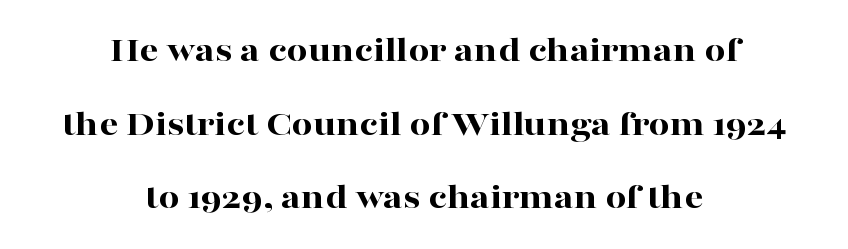
Q: Is the text bold? A: Yes.
Q: Is the text italic (slanted)? A: No, it is upright.
Q: Is the typeface a serif or a sans-serif typeface? A: Serif.
Q: Is the text underlined? A: No.
Q: How is the paragraph aligned? A: Centered.
Q: Is the spacing between letters normal or unusually wide? A: Normal.
Q: Is the spacing between lines tight, normal or loose? A: Loose.
Q: Width (condensed, normal, or wide)? A: Wide.
Q: Stroke contrast? A: High.
Q: x-height? A: Medium.
Q: Monospaced? A: No.
